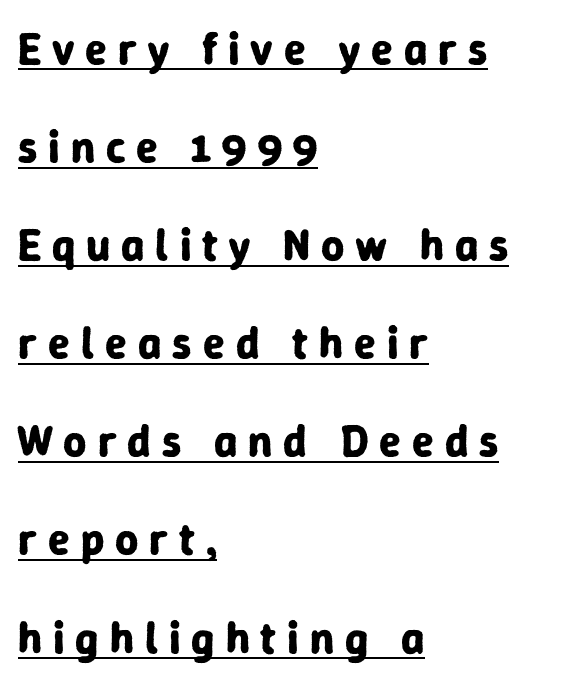
{"serif": "no", "italic": "no", "bold": "yes", "weight": "bold", "width": "normal", "stroke_contrast": "low", "x_height": "medium", "monospaced": "no", "underline": "yes", "align": "left", "line_spacing": "loose", "line_spacing_ratio": 2.18, "letter_spacing": "wide", "letter_spacing_em": 0.24, "glyph_px": 45}
